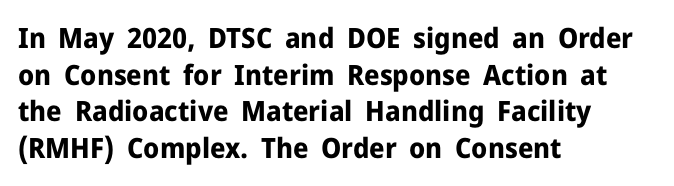
{"serif": "no", "italic": "no", "bold": "yes", "weight": "bold", "width": "normal", "stroke_contrast": "low", "x_height": "medium", "monospaced": "no", "underline": "no", "align": "left", "line_spacing": "normal", "line_spacing_ratio": 1.31, "letter_spacing": "normal", "letter_spacing_em": 0.0, "glyph_px": 28}
